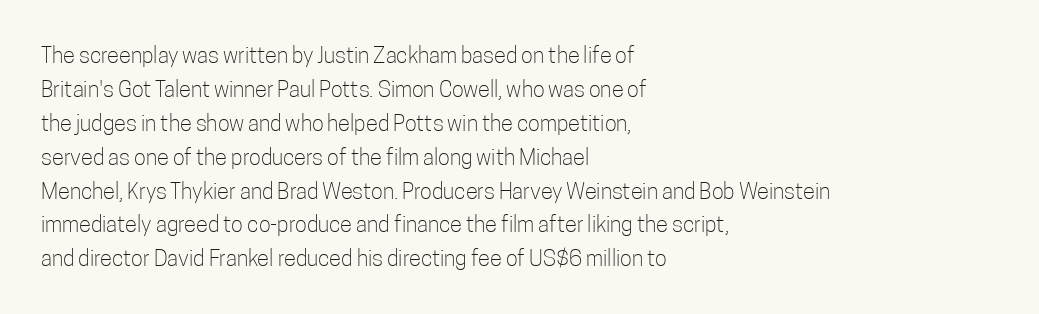
{"italic": "no", "bold": "no", "underline": "no", "align": "left", "line_spacing": "normal", "line_spacing_ratio": 1.54, "letter_spacing": "normal", "letter_spacing_em": 0.0, "glyph_px": 22}
